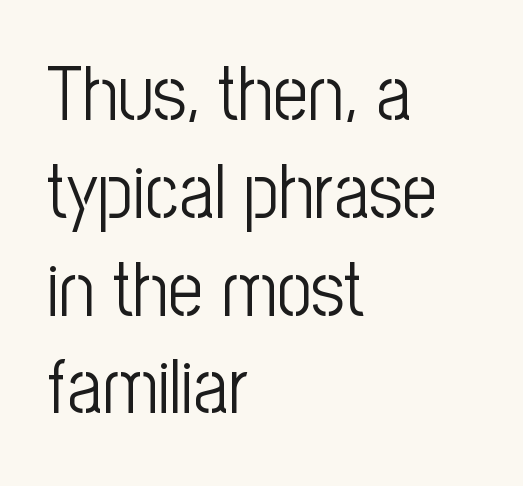
Plain, unruled lines of type. Leading: standard. No letter is thick-stroked: the sample isn't bold. The ragged edge is on the right, which tells us the setting is flush left.
